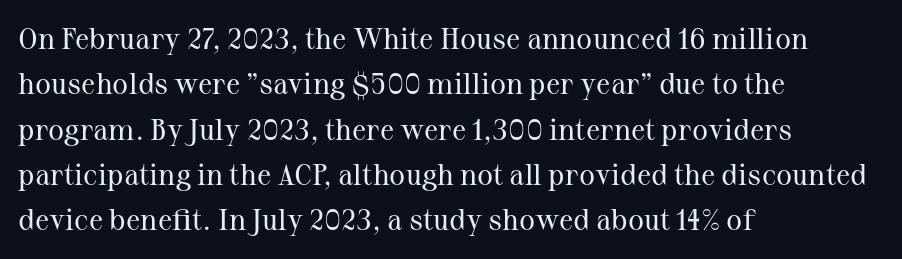
The image shows 30 px regular-weight serif type, upright; set left-aligned, normal line spacing (1.51x), normal letter spacing, not underlined; medium stroke contrast and a medium x-height.
